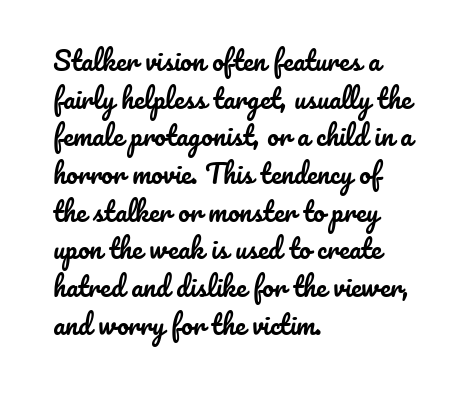
The image shows 26 px text type; set left-aligned, normal line spacing (1.45x), normal letter spacing, not underlined.
